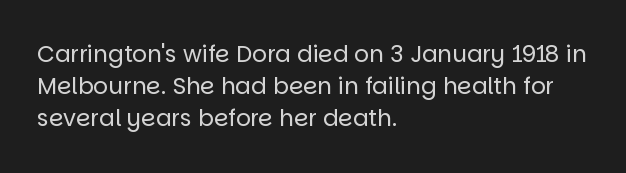
Regarding leading, the lines here are spaced in the standard way. The setting favours the left margin, as ordinary paragraphs usually do. The typeface has the unassuming heft of standard copy or less. The tracking reads as untouched default to a designer's eye. Type without underlining. Vertical strokes here are truly vertical.
